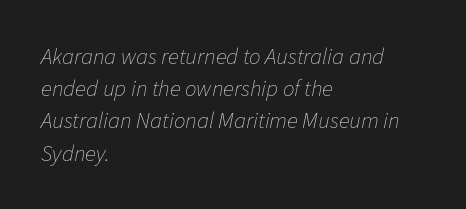
The image shows 23 px text type, italic (leaning right); set left-aligned, normal line spacing (1.4x), normal letter spacing, not underlined.
